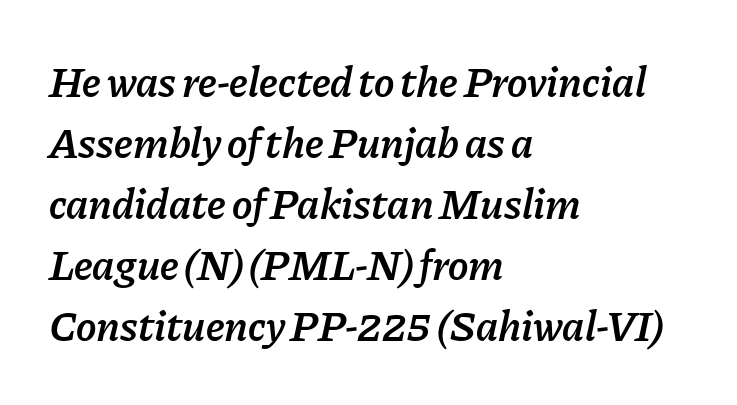
{"italic": "yes", "lean": "right", "slant_degrees": 11, "bold": "semi", "weight": "semibold", "width": "normal", "stroke_contrast": "low", "x_height": "medium", "monospaced": "no", "underline": "no", "align": "left", "line_spacing": "normal", "line_spacing_ratio": 1.42, "letter_spacing": "normal", "letter_spacing_em": 0.0, "glyph_px": 43}
